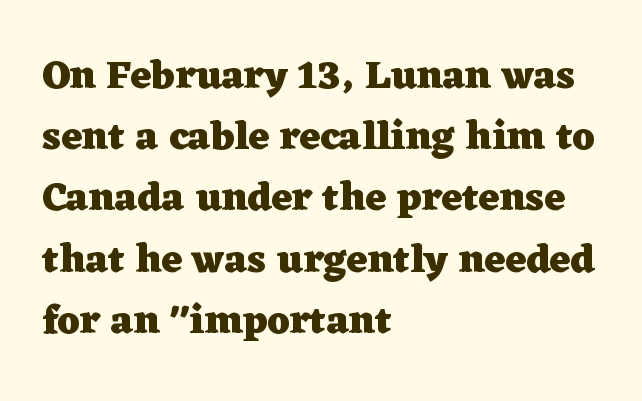
Q: Is the text bold? A: Yes.
Q: Is the text italic (slanted)? A: No, it is upright.
Q: Is the typeface a serif or a sans-serif typeface? A: Serif.
Q: Is the text underlined? A: No.
Q: How is the paragraph aligned? A: Left-aligned.
Q: Is the spacing between letters normal or unusually wide? A: Normal.
Q: Is the spacing between lines tight, normal or loose? A: Normal.
Q: Width (condensed, normal, or wide)? A: Wide.
Q: Stroke contrast? A: Low.
Q: x-height? A: Medium.
Q: Monospaced? A: No.
